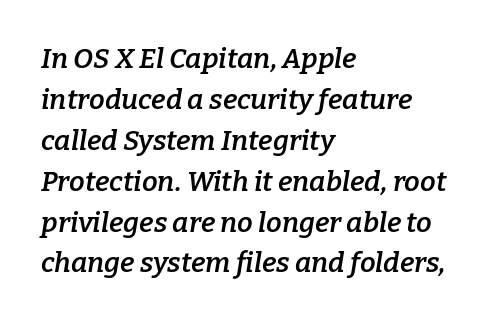
This sample uses an oblique cut, with every glyph tilted off the vertical. The rendering uses natural spacing where letterforms have individual widths. Unmarked baselines from the first word to the last. Weight: semibold (demi).
